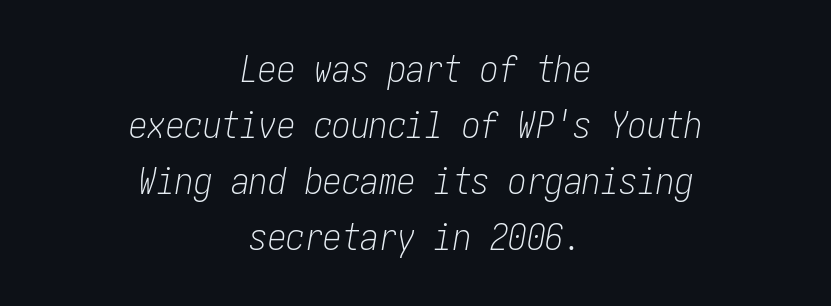
Weight: in the light-to-regular range. In terms of posture, this sample is oblique. The text block is weighted toward neither margin, spreading evenly from the middle. The passage shown stacks its lines at a standard gap.
